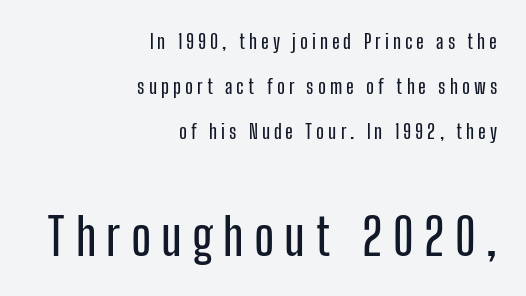
The image shows 51 px condensed sans-serif type, upright; set right-aligned, loose line spacing (2.25x), unusually wide letter spacing (+0.2 em), not underlined; the second (bottom) block is 2.55x larger; low stroke contrast and a medium x-height.
